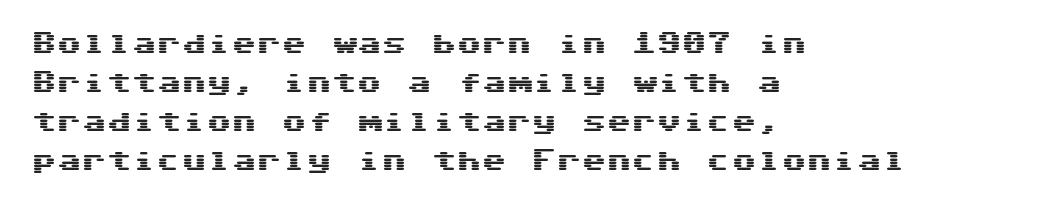
The horizontal fit of the characters is conventional and even. The passage shown stacks its lines at a standard gap. The letters stand straight up with perfectly vertical stems. Descender tails drop into unmarked territory. Is the block centered? No — it sits flush against the left margin.
